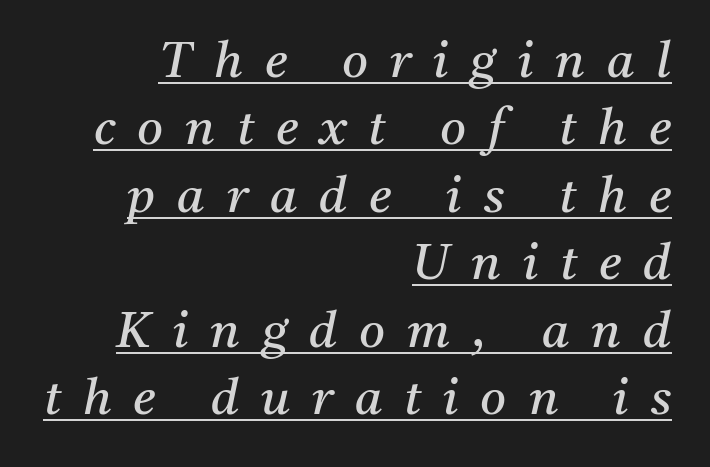
The image shows 50 px regular-weight serif type, italic (leaning right); set right-aligned, normal line spacing (1.35x), unusually wide letter spacing (+0.44 em), underlined; medium stroke contrast and a medium x-height.
